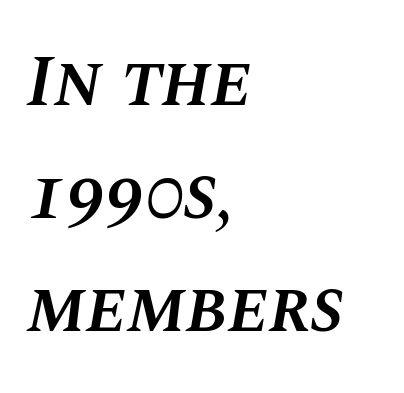
Q: Is the text bold? A: Semi-bold.
Q: Is the text italic (slanted)? A: Yes, it leans right by about 10 degrees.
Q: Is the text underlined? A: No.
Q: How is the paragraph aligned? A: Left-aligned.
Q: Is the spacing between letters normal or unusually wide? A: Normal.
Q: Is the spacing between lines tight, normal or loose? A: Normal.
Q: Width (condensed, normal, or wide)? A: Normal.
Q: Stroke contrast? A: Medium.
Q: x-height? A: Large.
Q: Monospaced? A: No.
